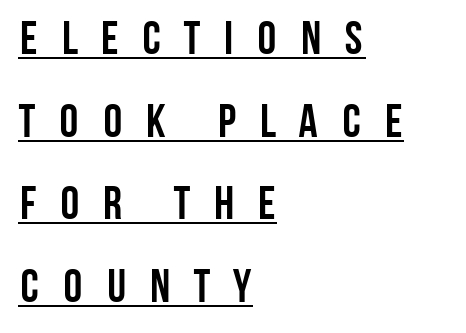
{"serif": "no", "italic": "no", "bold": "yes", "weight": "semibold", "width": "condensed", "stroke_contrast": "low", "x_height": "large", "monospaced": "no", "underline": "yes", "align": "left", "line_spacing_ratio": 1.76, "letter_spacing": "wide", "letter_spacing_em": 0.43, "glyph_px": 47}
